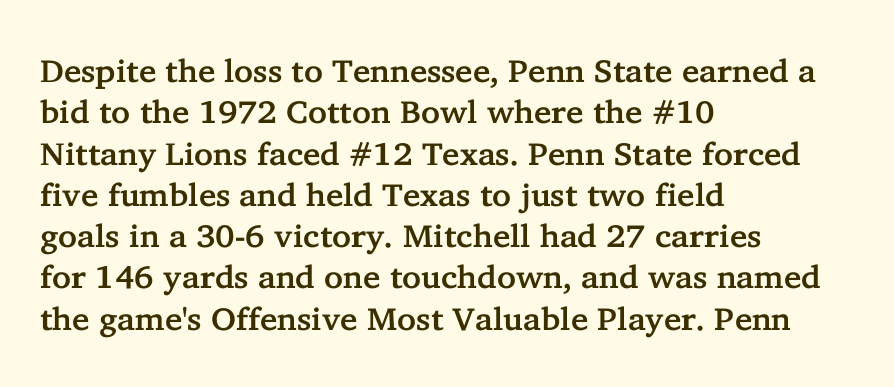
{"serif": "yes", "italic": "no", "width": "normal", "stroke_contrast": "low", "x_height": "medium", "monospaced": "no", "underline": "no", "align": "left", "line_spacing": "normal", "line_spacing_ratio": 1.29, "letter_spacing": "normal", "letter_spacing_em": 0.0, "glyph_px": 32}
